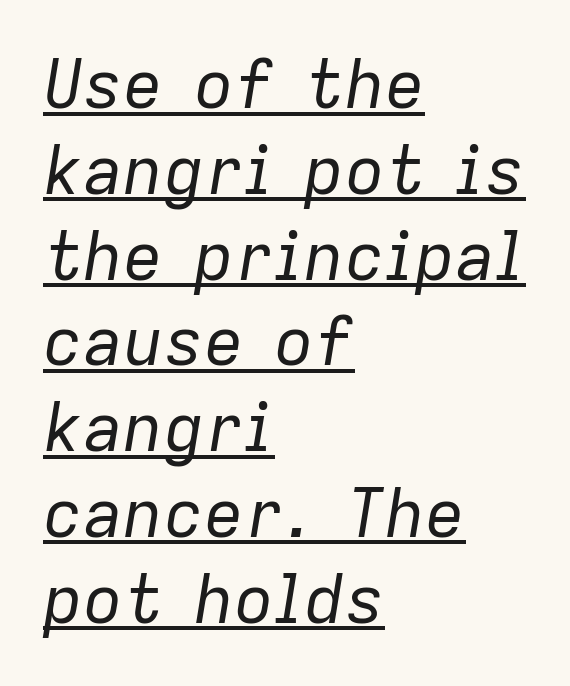
The image shows 67 px regular-weight type, italic (leaning right); set left-aligned, normal line spacing (1.28x), normal letter spacing, underlined; low stroke contrast and a medium x-height.
